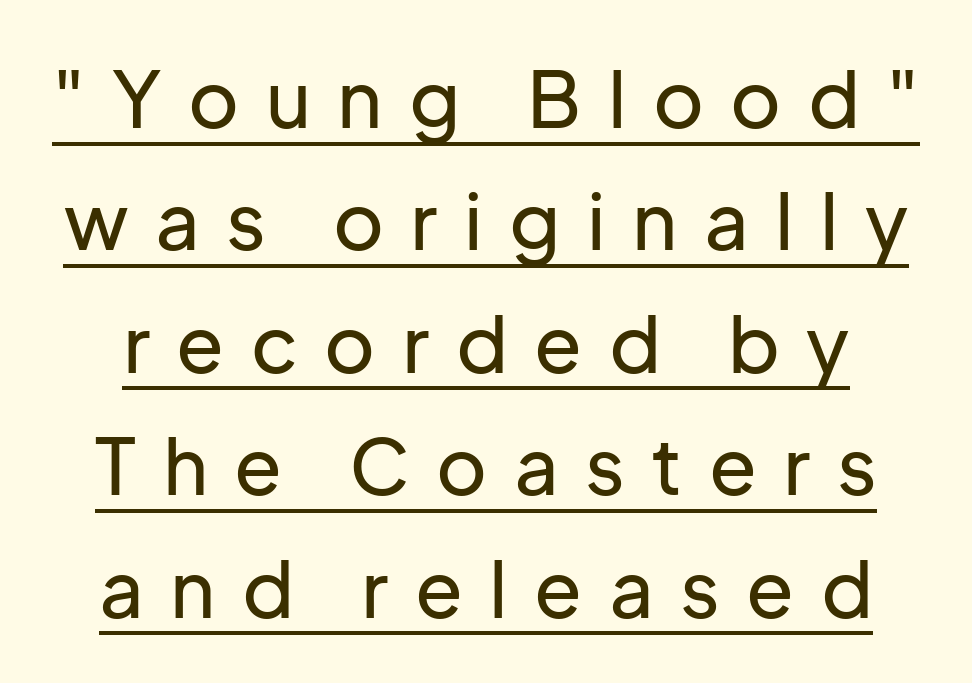
The letters advance in unequal steps, a hallmark of proportional type. Characters follow at a spacing far wider than the type designer built in. These lines were composed using upright roman letters. A continuous stroke trails under the words, as in a hyperlink.
